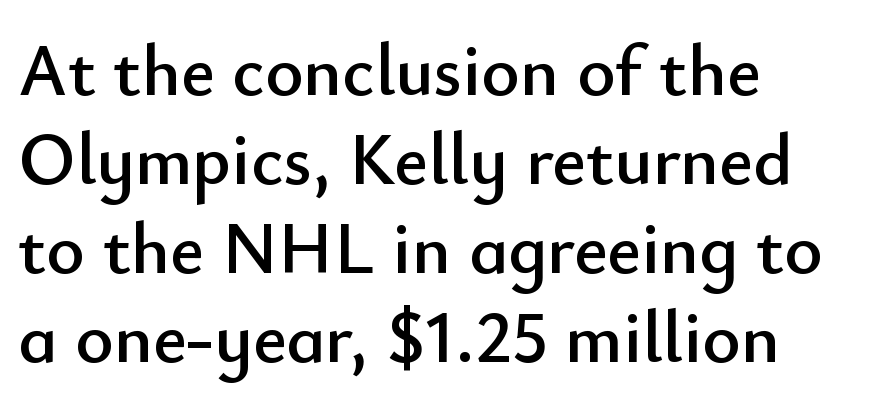
Q: Is the text italic (slanted)? A: No, it is upright.
Q: Is the typeface a serif or a sans-serif typeface? A: Sans-serif.
Q: Is the text underlined? A: No.
Q: How is the paragraph aligned? A: Left-aligned.
Q: Is the spacing between letters normal or unusually wide? A: Normal.
Q: Width (condensed, normal, or wide)? A: Normal.
Q: Stroke contrast? A: Low.
Q: x-height? A: Small.
Q: Monospaced? A: No.
